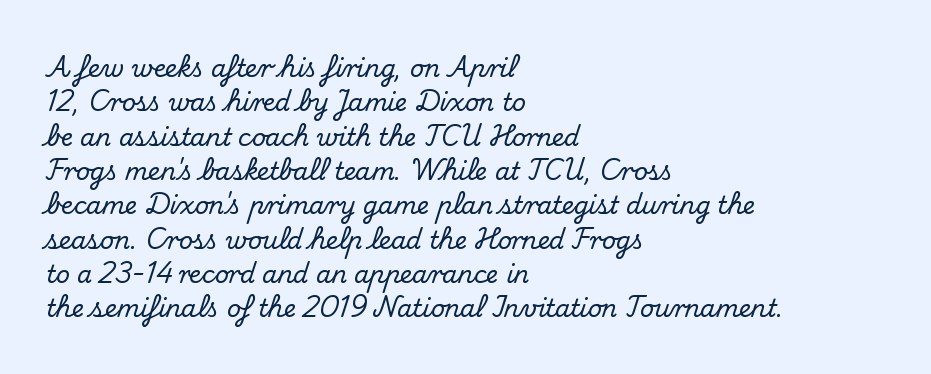
The image shows 24 px text type; set left-aligned, normal line spacing (1.43x), normal letter spacing, not underlined.
